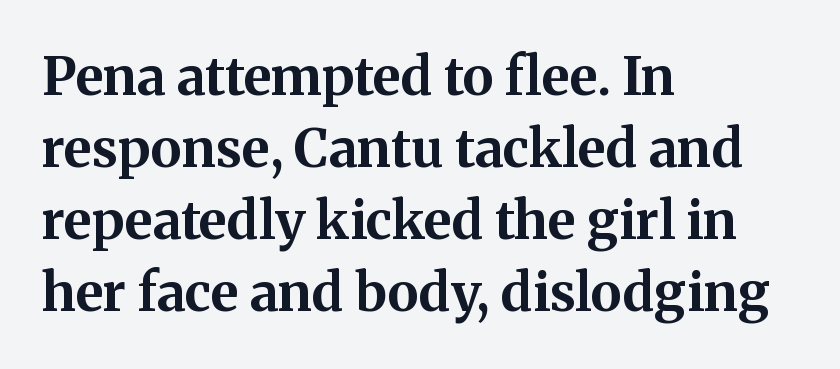
The image shows 53 px bold serif type, upright; set left-aligned, normal line spacing (1.36x), normal letter spacing, not underlined; medium stroke contrast and a medium x-height.
